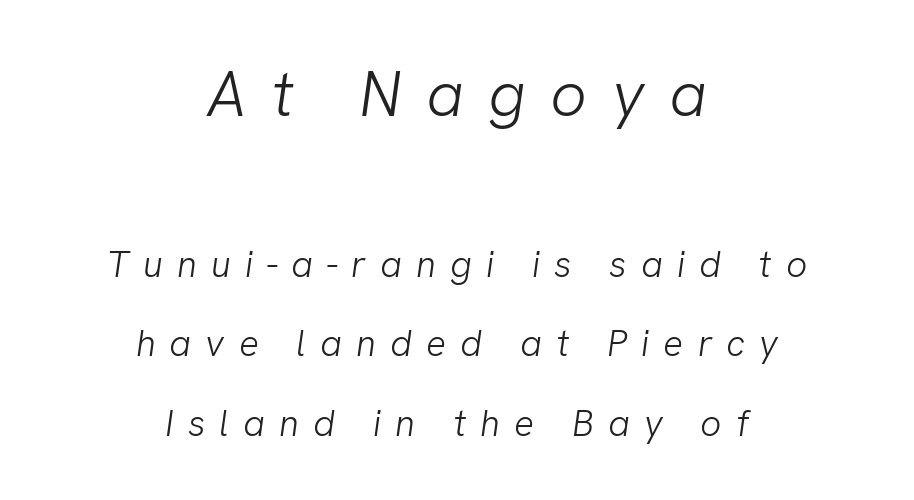
A typesetter would call this proportional, since set widths differ per character. Between these two stacked blocks, the higher one wins on size. Between one letter and the next there's a generous, obvious gap. Any mark beneath the type? The region is blank. One glance says open: line gaps are wider than usual. These glyphs show unthickened strokes, regular width or finer.
